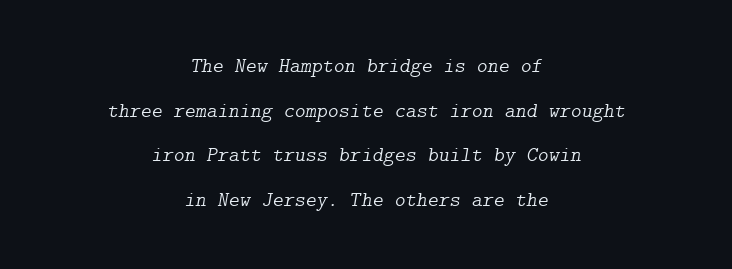
Q: Is the text bold? A: No.
Q: Is the text italic (slanted)? A: Yes, it leans right by about 9 degrees.
Q: Is the text underlined? A: No.
Q: How is the paragraph aligned? A: Centered.
Q: Is the spacing between letters normal or unusually wide? A: Normal.
Q: Is the spacing between lines tight, normal or loose? A: Loose.
